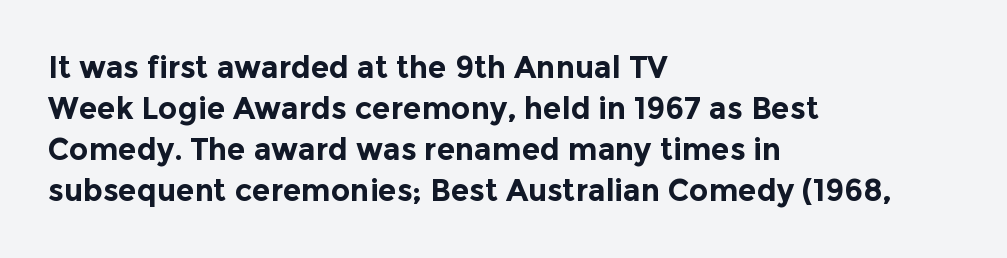
The image shows 30 px bold sans-serif type, upright; set left-aligned, normal line spacing (1.37x), normal letter spacing, not underlined; a medium x-height.
